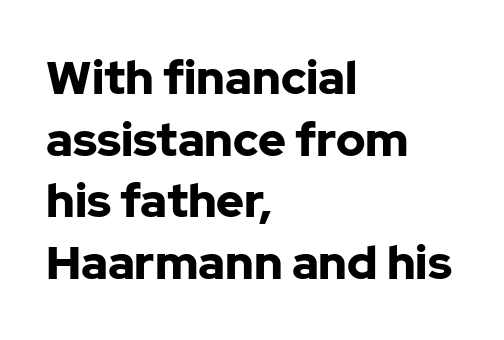
The image shows 47 px bold sans-serif type, upright; set left-aligned, normal line spacing (1.31x), normal letter spacing, not underlined; low stroke contrast and a medium x-height.
